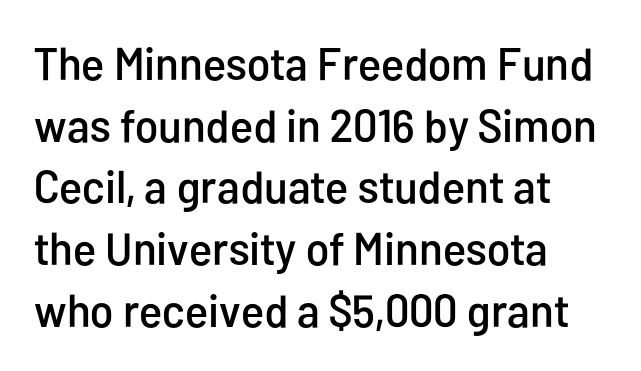
Glance below the letters and you will spot only blank space. A typesetter would call this proportional, since set widths differ per character. Type style note: lacks serifs. Each line starts at the same left margin while the right side varies. The letterforms sit shoulder to shoulder at normal distance.
